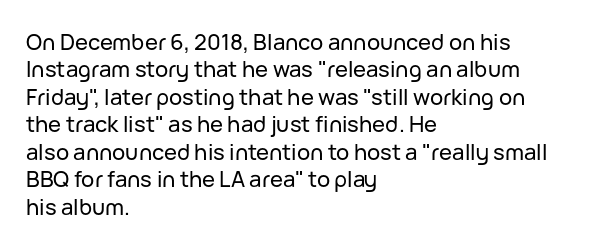
Q: Is the text italic (slanted)? A: No, it is upright.
Q: Is the text underlined? A: No.
Q: How is the paragraph aligned? A: Left-aligned.
Q: Is the spacing between letters normal or unusually wide? A: Normal.
Q: Is the spacing between lines tight, normal or loose? A: Normal.
